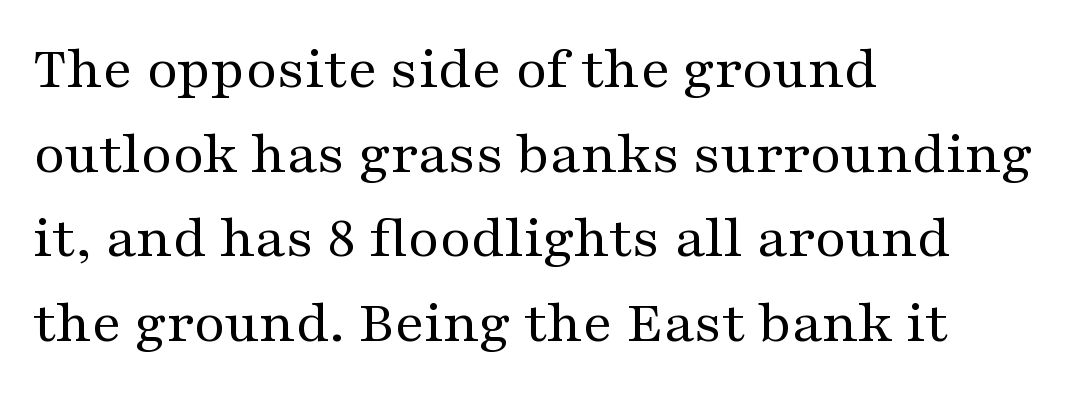
The image shows 60 px regular-weight, wide serif type, upright; set left-aligned, normal line spacing (1.41x), normal letter spacing, not underlined; medium stroke contrast and a medium x-height.
